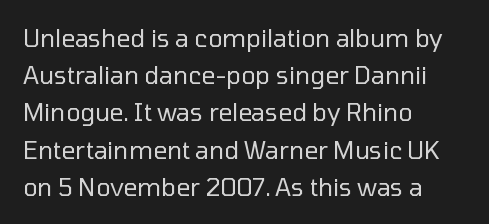
Q: Is the text bold? A: No.
Q: Is the text italic (slanted)? A: No, it is upright.
Q: Is the text underlined? A: No.
Q: How is the paragraph aligned? A: Left-aligned.
Q: Is the spacing between letters normal or unusually wide? A: Normal.
Q: Is the spacing between lines tight, normal or loose? A: Normal.
